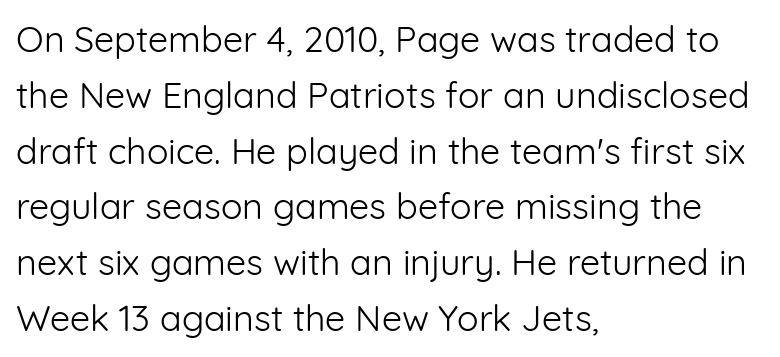
The image shows 36 px light sans-serif type, upright; set left-aligned, normal line spacing (1.55x), normal letter spacing, not underlined; low stroke contrast and a medium x-height.
